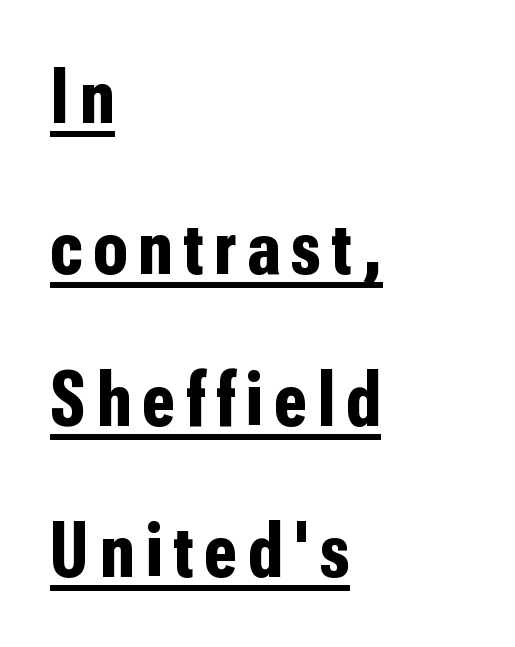
Does the copy run flush right? No — it runs flush left. I'd call this a sans setting — the letters go barefoot. The lettering stays uniformly vertical, giving the passage a roman look. Set as a true bold cut, around the 700 mark.
